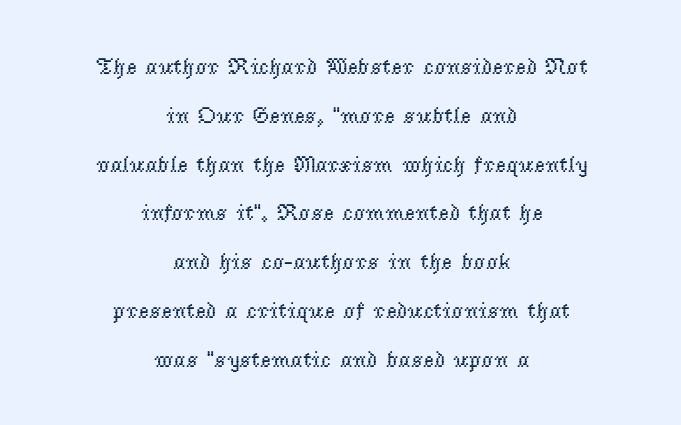
Q: Is the text bold? A: No.
Q: Is the text italic (slanted)? A: No, it is upright.
Q: Is the text underlined? A: No.
Q: How is the paragraph aligned? A: Centered.
Q: Is the spacing between letters normal or unusually wide? A: Normal.
Q: Is the spacing between lines tight, normal or loose? A: Loose.
